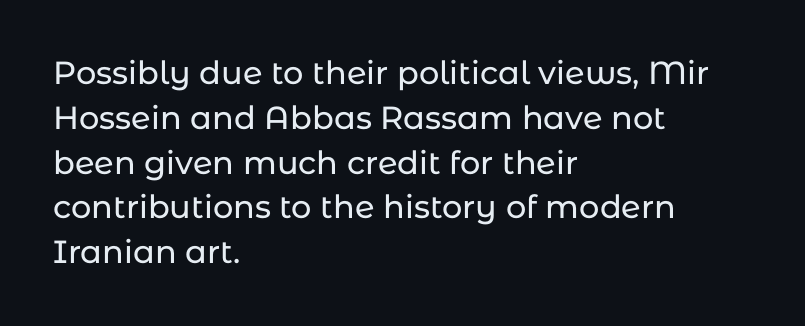
{"serif": "no", "italic": "no", "width": "normal", "stroke_contrast": "low", "x_height": "medium", "monospaced": "no", "underline": "no", "align": "left", "line_spacing": "normal", "line_spacing_ratio": 1.4, "letter_spacing": "normal", "letter_spacing_em": 0.0, "glyph_px": 32}
